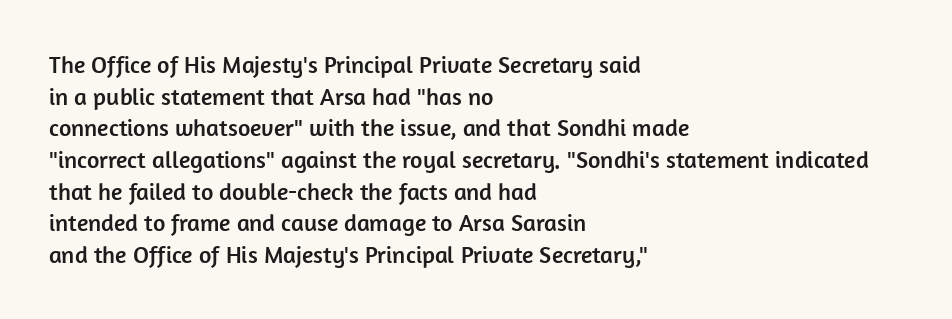
The image shows 24 px text type, upright; set left-aligned, normal line spacing (1.32x), normal letter spacing, not underlined.
